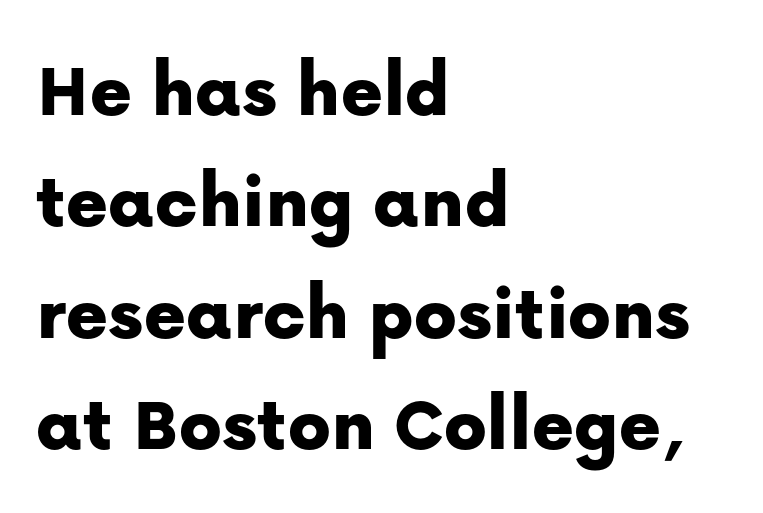
{"serif": "no", "italic": "no", "width": "normal", "stroke_contrast": "low", "x_height": "medium", "monospaced": "no", "underline": "no", "align": "left", "line_spacing": "normal", "line_spacing_ratio": 1.41, "letter_spacing": "normal", "letter_spacing_em": 0.0, "glyph_px": 79}
